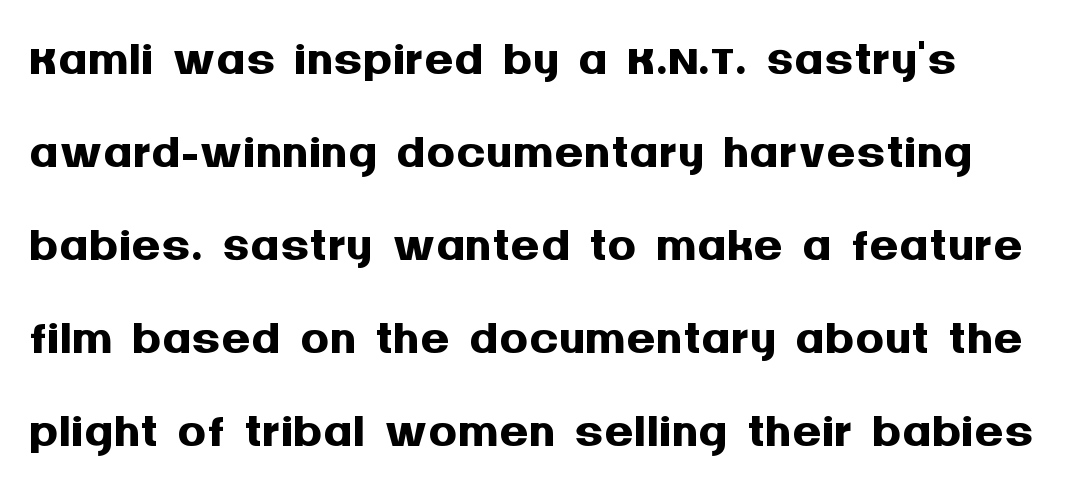
Q: Is the text bold? A: Yes.
Q: Is the text italic (slanted)? A: No, it is upright.
Q: Is the typeface a serif or a sans-serif typeface? A: Sans-serif.
Q: Is the text underlined? A: No.
Q: Is the spacing between letters normal or unusually wide? A: Normal.
Q: Is the spacing between lines tight, normal or loose? A: Normal.
Q: Width (condensed, normal, or wide)? A: Normal.
Q: Stroke contrast? A: Medium.
Q: x-height? A: Large.
Q: Monospaced? A: No.
